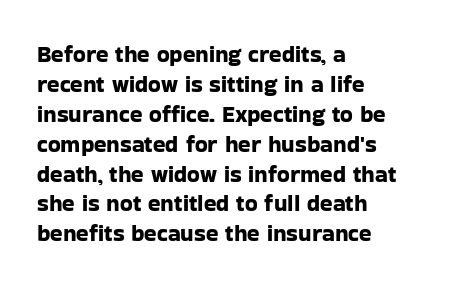
Q: Is the text italic (slanted)? A: No, it is upright.
Q: Is the text underlined? A: No.
Q: How is the paragraph aligned? A: Left-aligned.
Q: Is the spacing between letters normal or unusually wide? A: Normal.
Q: Is the spacing between lines tight, normal or loose? A: Normal.
